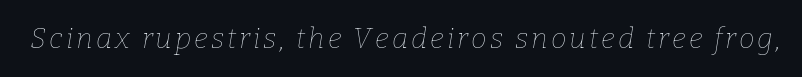
The baseline area is clear. Think standard paragraph weight, or any step lighter than that. Observe the lean: these are italic letterforms. This sample has the flowing, uneven cadence of proportional lettering.
